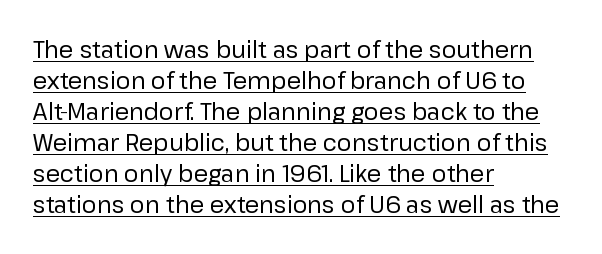
Horizontally, the lines are justified to the leading edge only. A typesetter would mark this as roman, not italic. Students, note that the glyphs here touch the page at normal intervals. This sample keeps an unexceptional amount of space between lines. Weight: regular or lighter.
